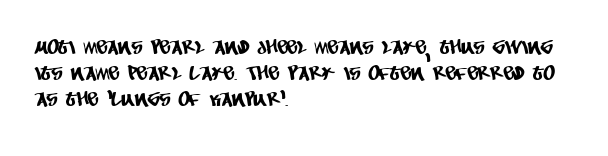
Interline gaps are of average width in this sample. Students, note that the glyphs here touch the page at normal intervals. The lines are quadded left. A clean baseline with only descenders dipping below it.
